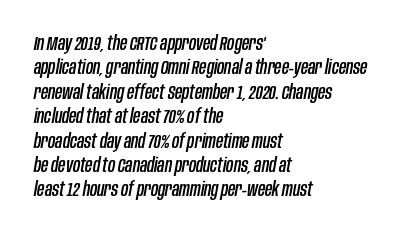
The image shows 20 px text type, italic (leaning right); set left-aligned, line spacing 1.22x, normal letter spacing, not underlined.
